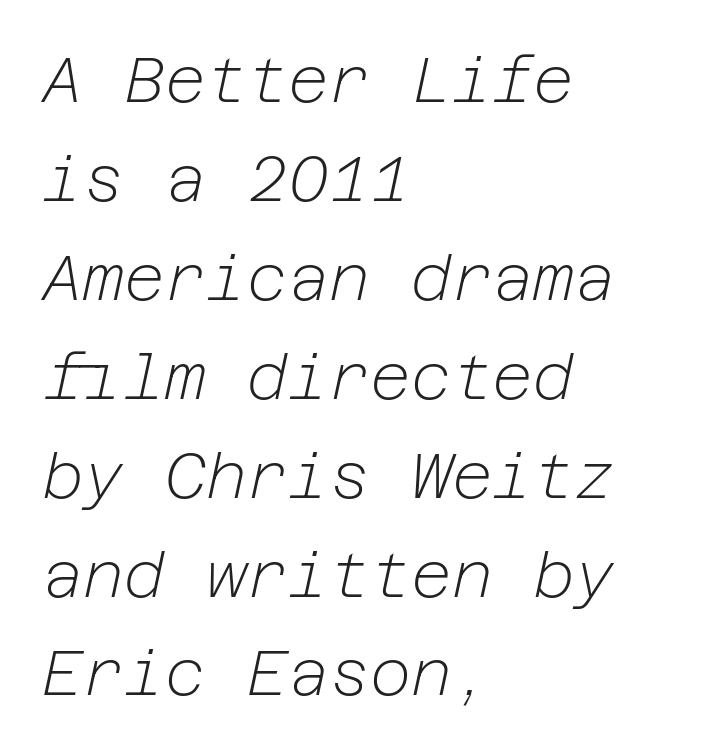
Q: Is the text bold? A: No.
Q: Is the text italic (slanted)? A: Yes, it leans right by about 12 degrees.
Q: Is the text underlined? A: No.
Q: How is the paragraph aligned? A: Left-aligned.
Q: Is the spacing between letters normal or unusually wide? A: Normal.
Q: Is the spacing between lines tight, normal or loose? A: Normal.
Q: Width (condensed, normal, or wide)? A: Normal.
Q: Stroke contrast? A: Low.
Q: x-height? A: Medium.
